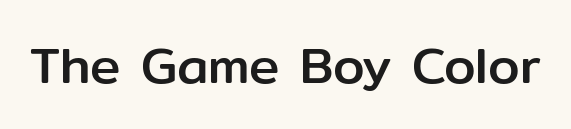
{"serif": "no", "italic": "no", "width": "normal", "stroke_contrast": "low", "x_height": "medium", "monospaced": "no", "underline": "no", "letter_spacing": "normal", "letter_spacing_em": 0.0, "glyph_px": 51}
